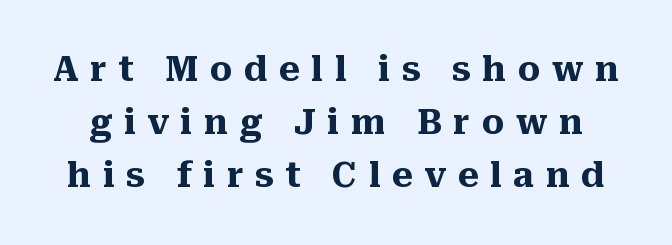
Q: Is the text bold? A: Yes.
Q: Is the text italic (slanted)? A: No, it is upright.
Q: Is the typeface a serif or a sans-serif typeface? A: Serif.
Q: Is the text underlined? A: No.
Q: Is the spacing between letters normal or unusually wide? A: Unusually wide.
Q: Is the spacing between lines tight, normal or loose? A: Normal.
Q: Width (condensed, normal, or wide)? A: Normal.
Q: Stroke contrast? A: Medium.
Q: x-height? A: Medium.
Q: Monospaced? A: No.
